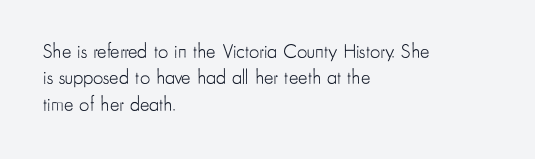
Q: Is the text bold? A: No.
Q: Is the text italic (slanted)? A: No, it is upright.
Q: Is the text underlined? A: No.
Q: How is the paragraph aligned? A: Left-aligned.
Q: Is the spacing between letters normal or unusually wide? A: Normal.
Q: Is the spacing between lines tight, normal or loose? A: Normal.
